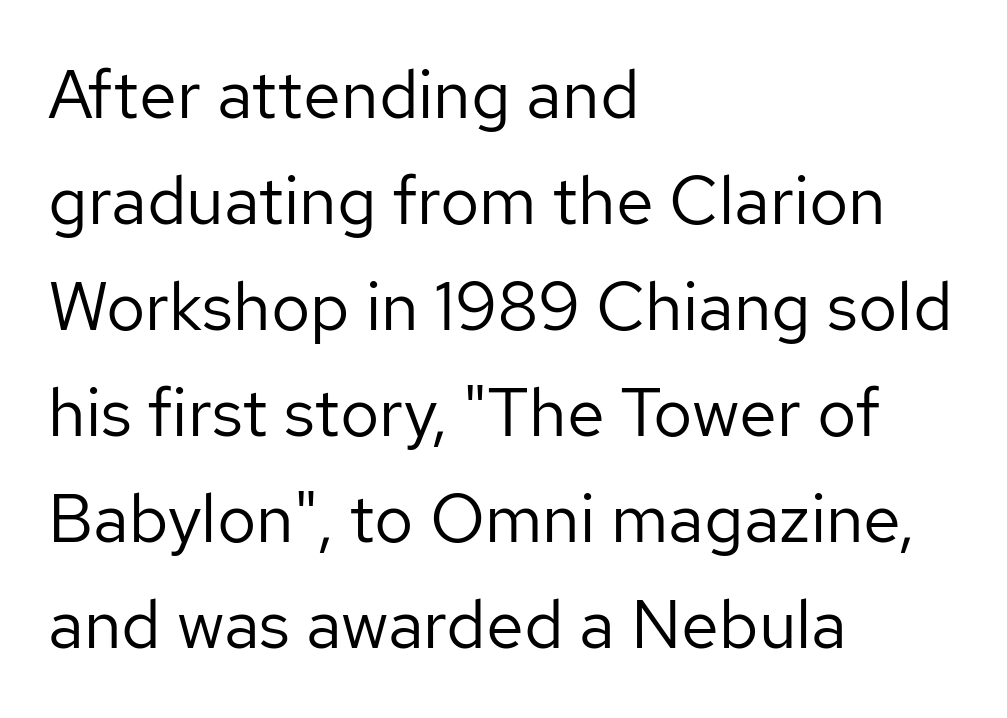
{"serif": "no", "italic": "no", "bold": "no", "weight": "regular", "width": "normal", "stroke_contrast": "low", "x_height": "medium", "monospaced": "no", "underline": "no", "align": "left", "line_spacing": "normal", "line_spacing_ratio": 1.56, "letter_spacing": "normal", "letter_spacing_em": 0.0, "glyph_px": 68}
